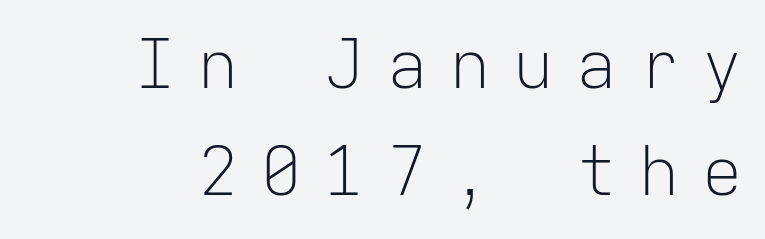
{"serif": "no", "italic": "no", "bold": "no", "weight": "light", "width": "normal", "stroke_contrast": "low", "x_height": "medium", "monospaced": "yes", "underline": "no", "align": "right", "line_spacing": "normal", "line_spacing_ratio": 1.6, "letter_spacing": "wide", "letter_spacing_em": 0.34, "glyph_px": 67}
